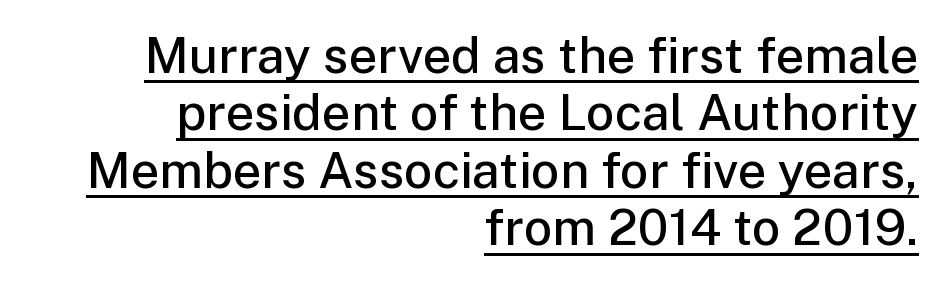
The image shows 50 px semibold sans-serif type, upright; set right-aligned, tight line spacing (1.15x), normal letter spacing, underlined; low stroke contrast and a medium x-height.
